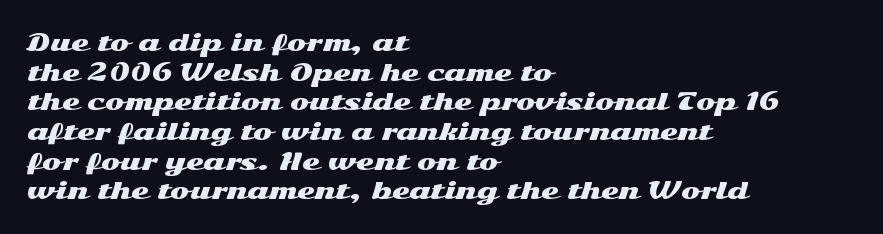
Descenders are the only things crossing below the line. A classic flush-left, rag-right setting is used for this passage. Quick note: interline space is typical. Letter spacing: default.
